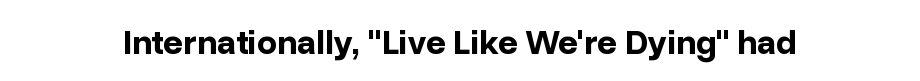
Q: Is the text bold? A: Yes.
Q: Is the text italic (slanted)? A: No, it is upright.
Q: Is the typeface a serif or a sans-serif typeface? A: Sans-serif.
Q: Is the text underlined? A: No.
Q: Is the spacing between letters normal or unusually wide? A: Normal.
Q: Width (condensed, normal, or wide)? A: Normal.
Q: Stroke contrast? A: Low.
Q: x-height? A: Medium.
Q: Monospaced? A: No.
